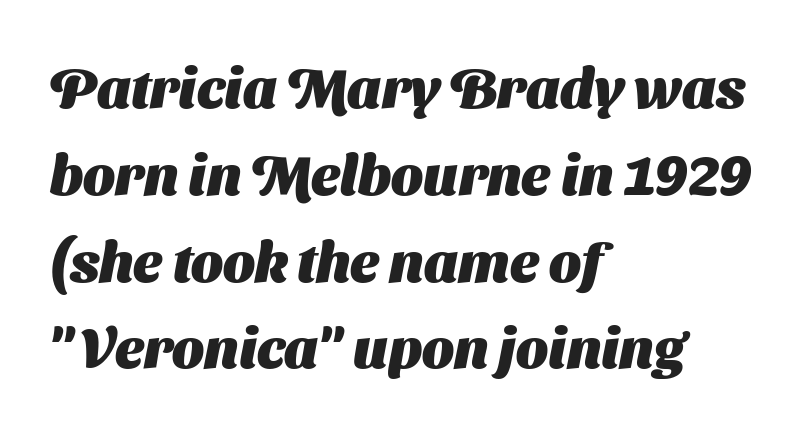
Q: Is the text bold? A: Yes.
Q: Is the typeface a serif or a sans-serif typeface? A: Sans-serif.
Q: Is the text underlined? A: No.
Q: How is the paragraph aligned? A: Left-aligned.
Q: Is the spacing between letters normal or unusually wide? A: Normal.
Q: Is the spacing between lines tight, normal or loose? A: Normal.
Q: Width (condensed, normal, or wide)? A: Normal.
Q: Stroke contrast? A: Medium.
Q: x-height? A: Medium.
Q: Monospaced? A: No.
